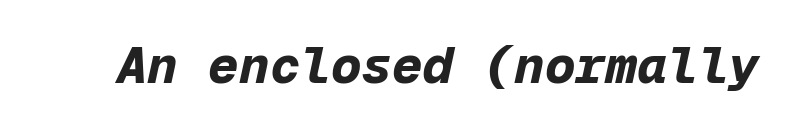
The space beneath each line is pristine and unruled. I'd describe the lettering as bold — thick and assertive. The rendering keeps characters at their native spacing. Every character sits at an angle, as italics do. These lines are rendered in a fixed-pitch font.
